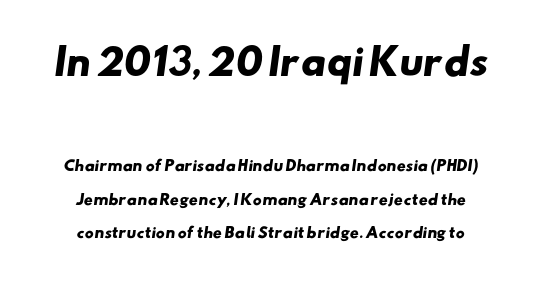
{"serif": "no", "bold": "yes", "weight": "heavy", "width": "wide", "stroke_contrast": "low", "x_height": "small", "monospaced": "no", "underline": "no", "line_spacing": "loose", "line_spacing_ratio": 2.4, "letter_spacing": "normal", "letter_spacing_em": 0.0, "larger_block": "first", "size_ratio": 2.5, "glyph_px": 35}
